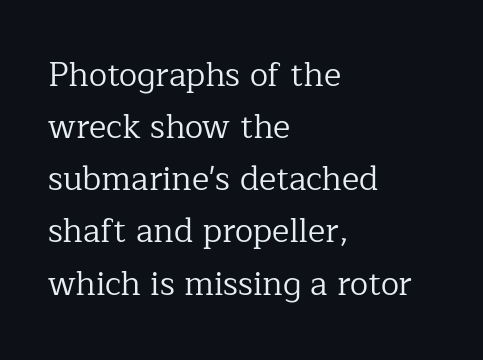
{"serif": "yes", "italic": "no", "bold": "no", "weight": "regular", "width": "normal", "stroke_contrast": "low", "x_height": "medium", "monospaced": "no", "underline": "no", "align": "left", "line_spacing": "normal", "line_spacing_ratio": 1.58, "letter_spacing": "normal", "letter_spacing_em": 0.0, "glyph_px": 33}
